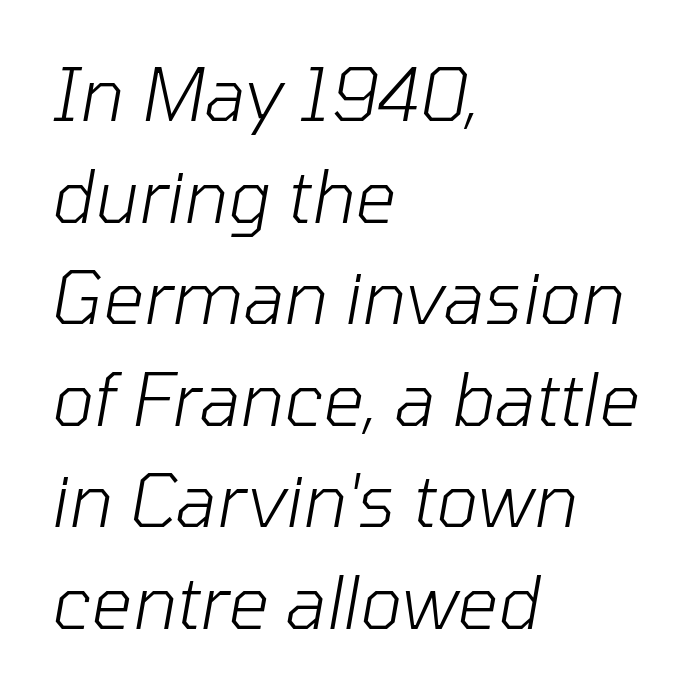
This reads as an unemphasized weight, regular at the heaviest. The axis of the letterforms is tilted away from vertical. The specimen omits any rule beneath the text block's lines. Spacing verdict: proportional, widths tailored to each character. Look at the tracking — it's just the regular setting, nothing added.
